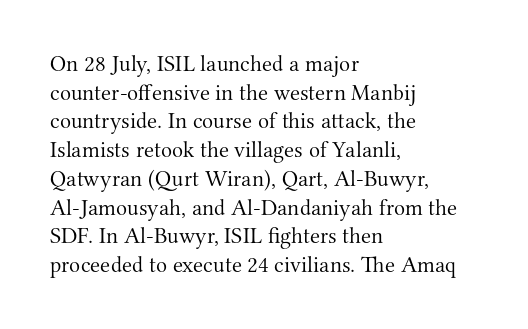
The image shows 23 px text type, upright; set left-aligned, normal line spacing (1.25x), normal letter spacing, not underlined.
